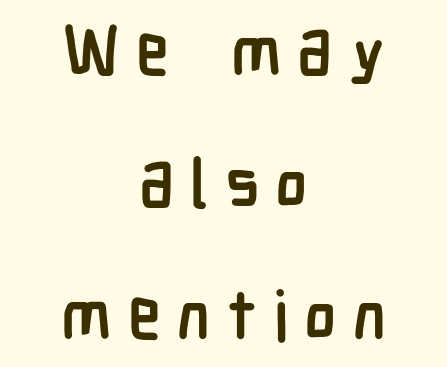
The image shows 68 px semibold, condensed sans-serif type, upright; set centered, loose line spacing (1.94x), unusually wide letter spacing (+0.23 em), not underlined; low stroke contrast and a medium x-height.
